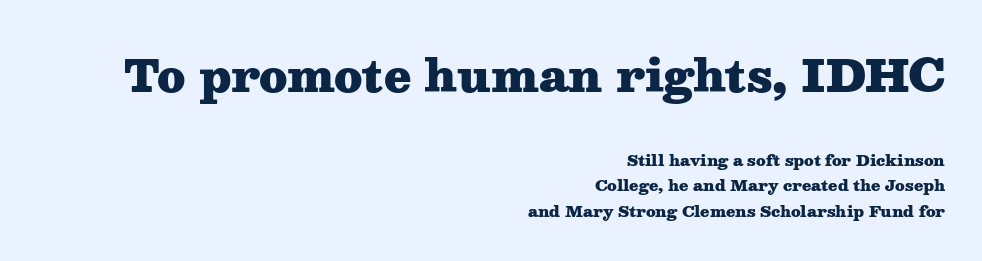
Q: Is the text bold? A: Yes.
Q: Is the text italic (slanted)? A: No, it is upright.
Q: Is the typeface a serif or a sans-serif typeface? A: Serif.
Q: Is the text underlined? A: No.
Q: How is the paragraph aligned? A: Right-aligned.
Q: Is the spacing between letters normal or unusually wide? A: Normal.
Q: Is the spacing between lines tight, normal or loose? A: Normal.
Q: Which block of text is set in a larger size, the first (top) or the second (bottom)? A: The first (top) one.
Q: Width (condensed, normal, or wide)? A: Wide.
Q: Stroke contrast? A: Medium.
Q: x-height? A: Medium.
Q: Monospaced? A: No.
